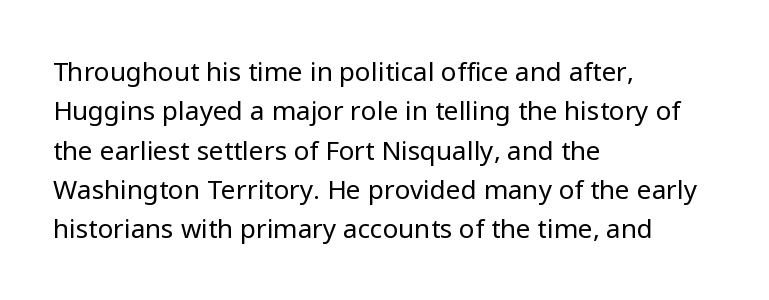
A typesetter would mark this as roman, not italic. Does the leading feel generous? No, just average. The typesetter chose a ragged-right arrangement here. The gaps between neighbouring characters are ordinary and unremarkable. Is this a heavy cut? Hardly; it is regular or lighter. The space directly below the letters is spotless.
